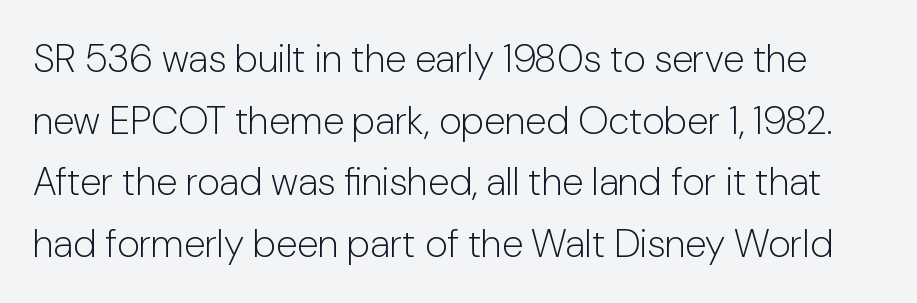
Q: Is the text bold? A: No.
Q: Is the text italic (slanted)? A: No, it is upright.
Q: Is the typeface a serif or a sans-serif typeface? A: Sans-serif.
Q: Is the text underlined? A: No.
Q: Is the spacing between letters normal or unusually wide? A: Normal.
Q: Is the spacing between lines tight, normal or loose? A: Normal.
Q: Width (condensed, normal, or wide)? A: Normal.
Q: Stroke contrast? A: Low.
Q: x-height? A: Medium.
Q: Monospaced? A: No.
